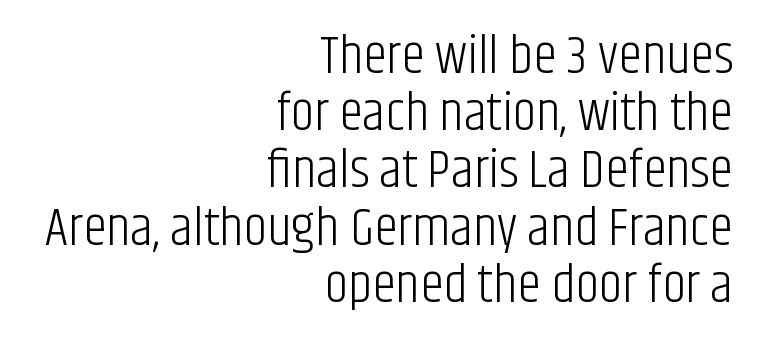
The image shows 54 px light, condensed sans-serif type, upright; set right-aligned, tight line spacing (1.06x), normal letter spacing, not underlined; low stroke contrast and a large x-height.
